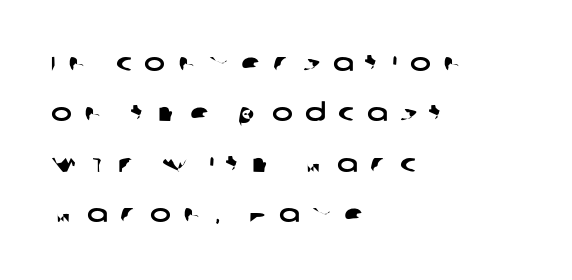
The image shows 25 px text type; set left-aligned, loose line spacing (2.02x), unusually wide letter spacing (+0.5 em), not underlined.
